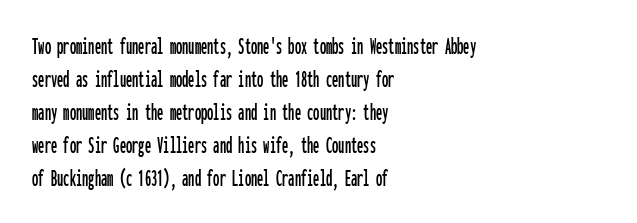
Q: Is the text italic (slanted)? A: No, it is upright.
Q: Is the text underlined? A: No.
Q: How is the paragraph aligned? A: Left-aligned.
Q: Is the spacing between letters normal or unusually wide? A: Normal.
Q: Is the spacing between lines tight, normal or loose? A: Normal.
